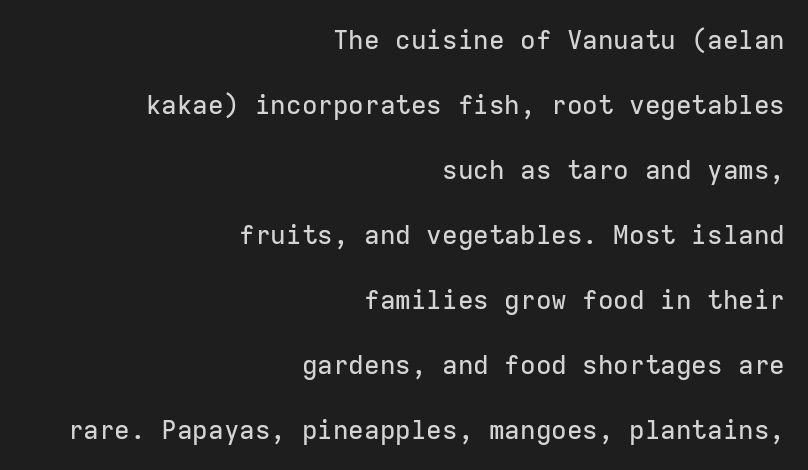
The image shows 26 px text type, upright; set right-aligned, loose line spacing (2.5x), normal letter spacing, not underlined.
